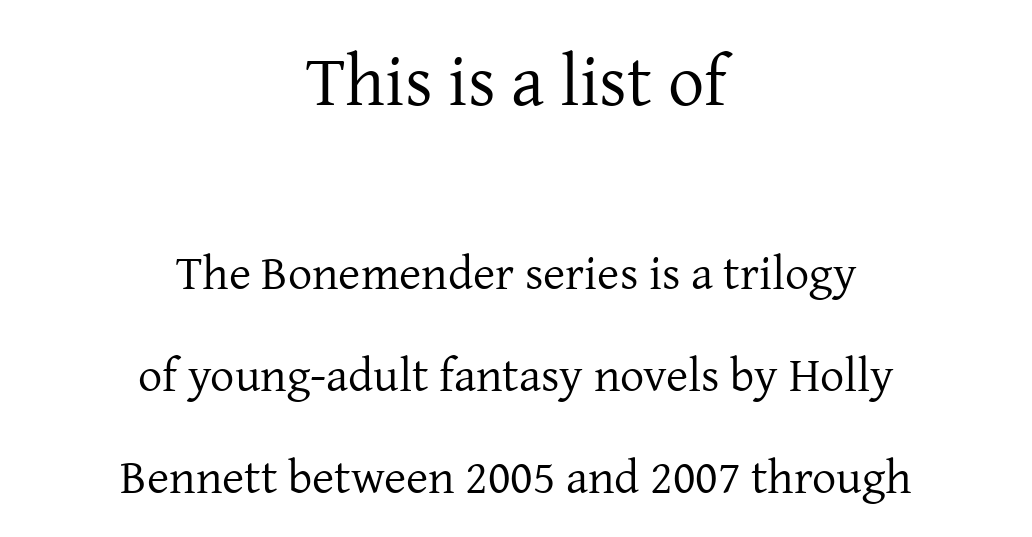
Q: Is the text bold? A: No.
Q: Is the text italic (slanted)? A: No, it is upright.
Q: Is the typeface a serif or a sans-serif typeface? A: Serif.
Q: Is the text underlined? A: No.
Q: How is the paragraph aligned? A: Centered.
Q: Is the spacing between letters normal or unusually wide? A: Normal.
Q: Is the spacing between lines tight, normal or loose? A: Loose.
Q: Which block of text is set in a larger size, the first (top) or the second (bottom)? A: The first (top) one.
Q: Width (condensed, normal, or wide)? A: Normal.
Q: Stroke contrast? A: Low.
Q: x-height? A: Medium.
Q: Monospaced? A: No.
